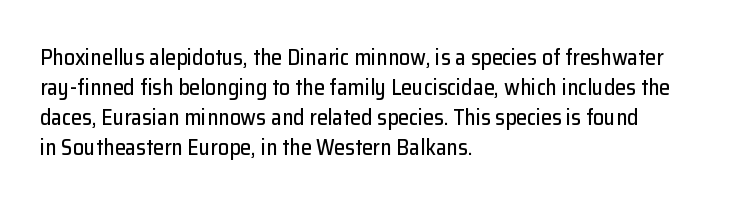
Q: Is the text italic (slanted)? A: No, it is upright.
Q: Is the text underlined? A: No.
Q: How is the paragraph aligned? A: Left-aligned.
Q: Is the spacing between letters normal or unusually wide? A: Normal.
Q: Is the spacing between lines tight, normal or loose? A: Normal.
